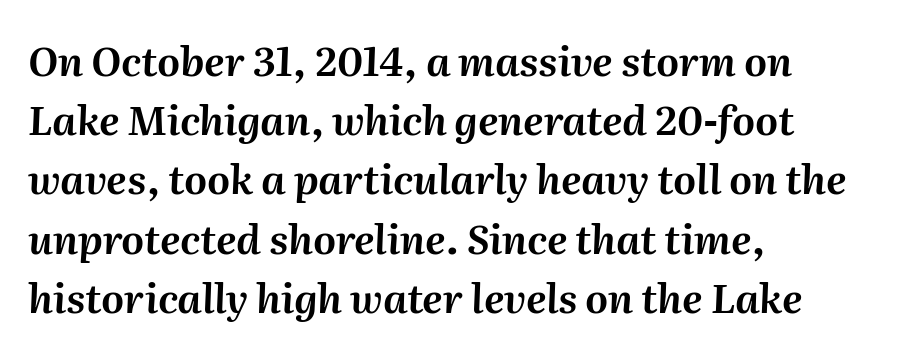
{"italic": "yes", "lean": "right", "slant_degrees": 2, "width": "normal", "stroke_contrast": "medium", "x_height": "medium", "monospaced": "no", "underline": "no", "align": "left", "line_spacing": "normal", "line_spacing_ratio": 1.48, "letter_spacing": "normal", "letter_spacing_em": 0.0, "glyph_px": 40}
